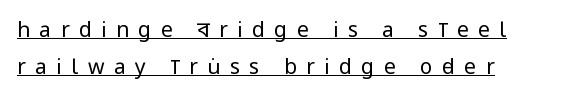
Q: Is the text bold? A: No.
Q: Is the text italic (slanted)? A: No, it is upright.
Q: Is the text underlined? A: Yes.
Q: How is the paragraph aligned? A: Left-aligned.
Q: Is the spacing between letters normal or unusually wide? A: Unusually wide.
